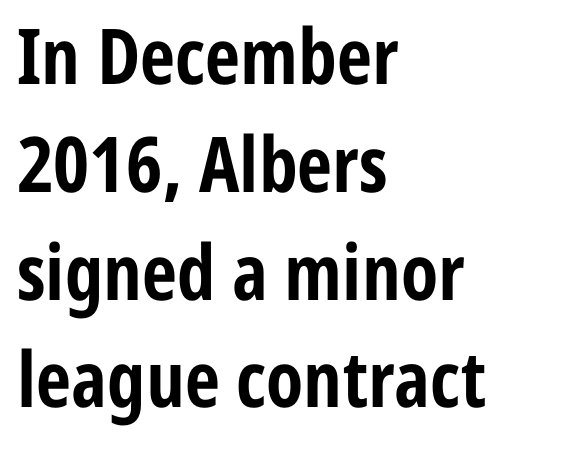
The image shows 77 px bold, condensed sans-serif type, upright; set left-aligned, normal line spacing (1.4x), normal letter spacing, not underlined; low stroke contrast and a medium x-height.
